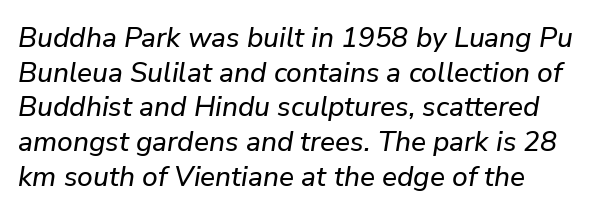
The image shows 28 px text type, italic (leaning right); set left-aligned, line spacing 1.24x, normal letter spacing, not underlined; low stroke contrast and a medium x-height.
